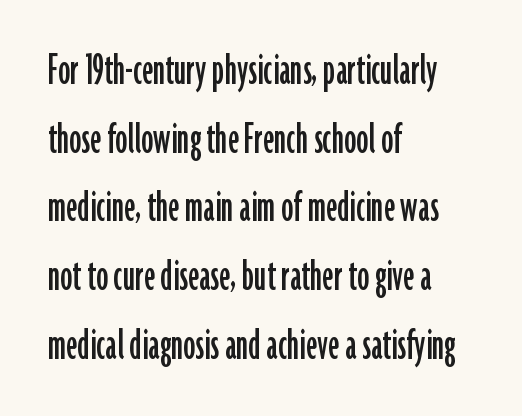
The rendering uses natural spacing where letterforms have individual widths. All the whitespace from short lines collects on the right. The font family rendered here belongs to the sans-serif group. The baseline area is clear. Look at the tracking — it's just the regular setting, nothing added.
